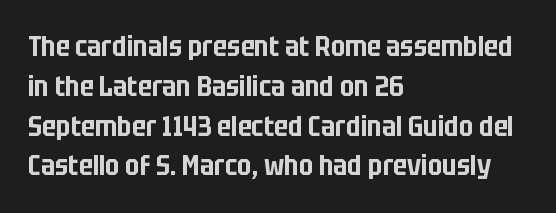
This rendering features lettering with no underline. Vertically, the passage feels balanced, rows spaced as you'd expect. I'd call this a sans setting — the letters go barefoot. Tracking here is standard; glyphs follow each other at the usual distance. Character widths vary here, with narrow letters taking less room than wide ones. Designer's note — italics off, roman on.
